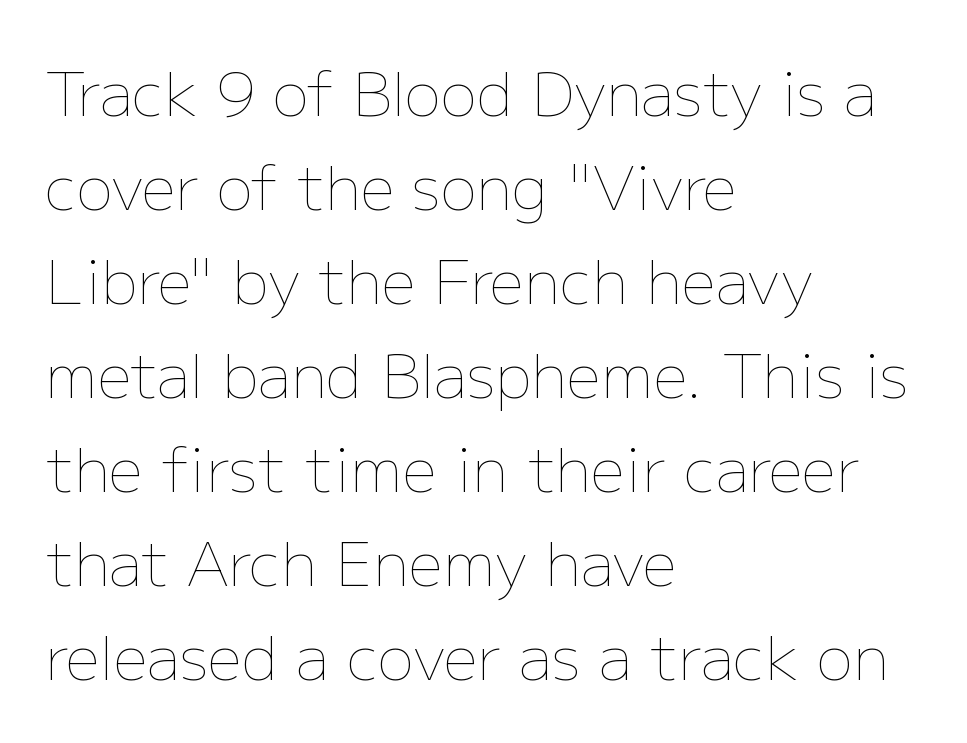
The image shows 61 px thin type, upright; set left-aligned, normal line spacing (1.54x), normal letter spacing, not underlined; low stroke contrast and a medium x-height.
